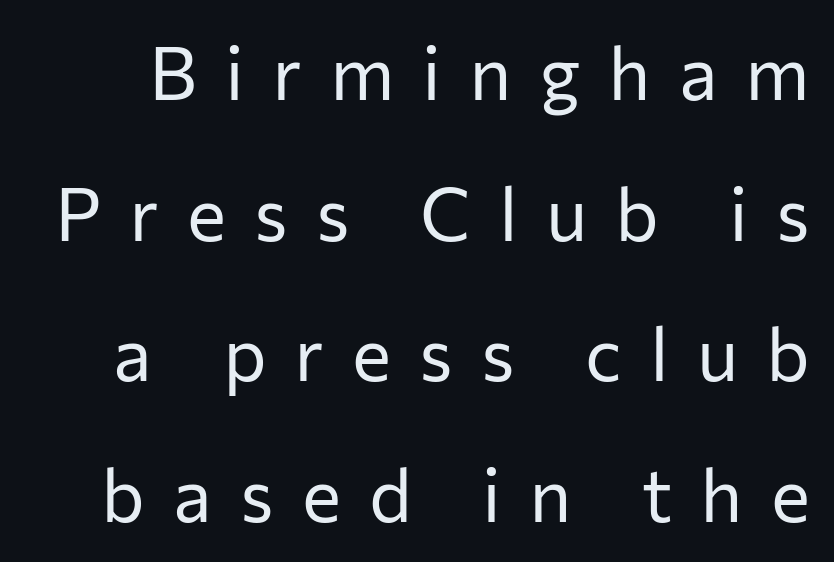
{"serif": "no", "italic": "no", "bold": "no", "weight": "regular", "width": "normal", "stroke_contrast": "low", "x_height": "medium", "monospaced": "no", "underline": "no", "line_spacing": "loose", "line_spacing_ratio": 1.9, "letter_spacing": "wide", "letter_spacing_em": 0.38, "glyph_px": 74}
